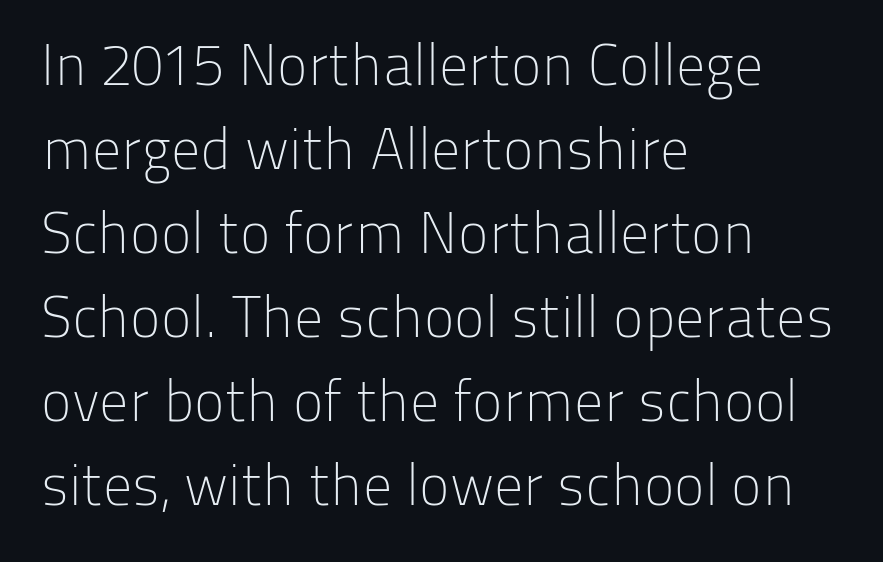
Q: Is the text bold? A: No.
Q: Is the text italic (slanted)? A: No, it is upright.
Q: Is the typeface a serif or a sans-serif typeface? A: Sans-serif.
Q: Is the text underlined? A: No.
Q: How is the paragraph aligned? A: Left-aligned.
Q: Is the spacing between letters normal or unusually wide? A: Normal.
Q: Is the spacing between lines tight, normal or loose? A: Normal.
Q: Width (condensed, normal, or wide)? A: Normal.
Q: Stroke contrast? A: Low.
Q: x-height? A: Medium.
Q: Monospaced? A: No.
